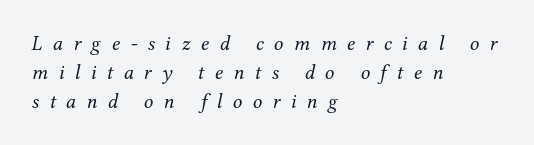
The image shows 21 px text type, italic (leaning right); set left-aligned, normal line spacing (1.38x), unusually wide letter spacing (+0.49 em), not underlined.
